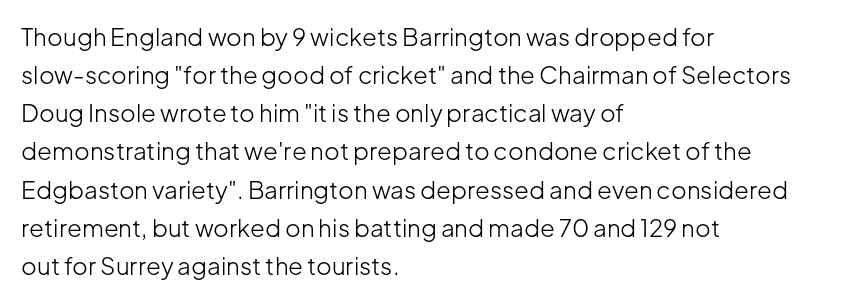
Q: Is the text bold? A: No.
Q: Is the text italic (slanted)? A: No, it is upright.
Q: Is the text underlined? A: No.
Q: How is the paragraph aligned? A: Left-aligned.
Q: Is the spacing between letters normal or unusually wide? A: Normal.
Q: Is the spacing between lines tight, normal or loose? A: Normal.
